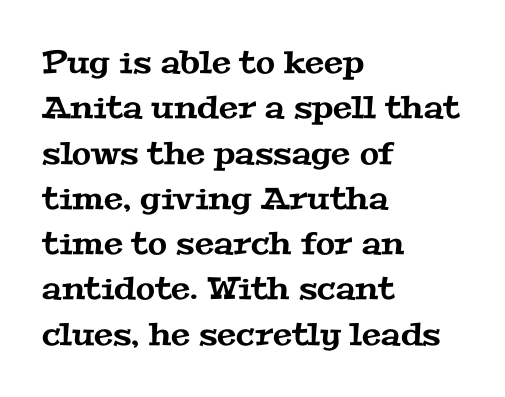
{"serif": "yes", "width": "wide", "stroke_contrast": "medium", "x_height": "medium", "monospaced": "no", "underline": "no", "align": "left", "line_spacing": "normal", "line_spacing_ratio": 1.46, "letter_spacing": "normal", "letter_spacing_em": 0.0, "glyph_px": 31}
